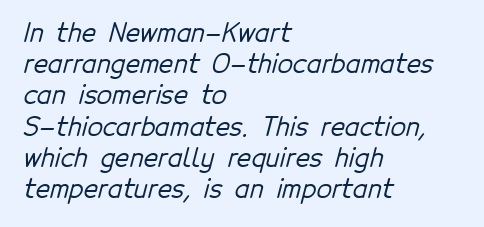
{"underline": "no", "align": "left", "line_spacing": "normal", "line_spacing_ratio": 1.25, "letter_spacing": "normal", "letter_spacing_em": 0.0, "glyph_px": 25}
